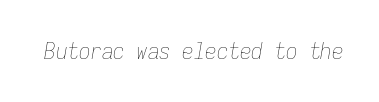
Q: Is the text bold? A: No.
Q: Is the text italic (slanted)? A: Yes, it leans right by about 9 degrees.
Q: Is the text underlined? A: No.
Q: Is the spacing between letters normal or unusually wide? A: Normal.
